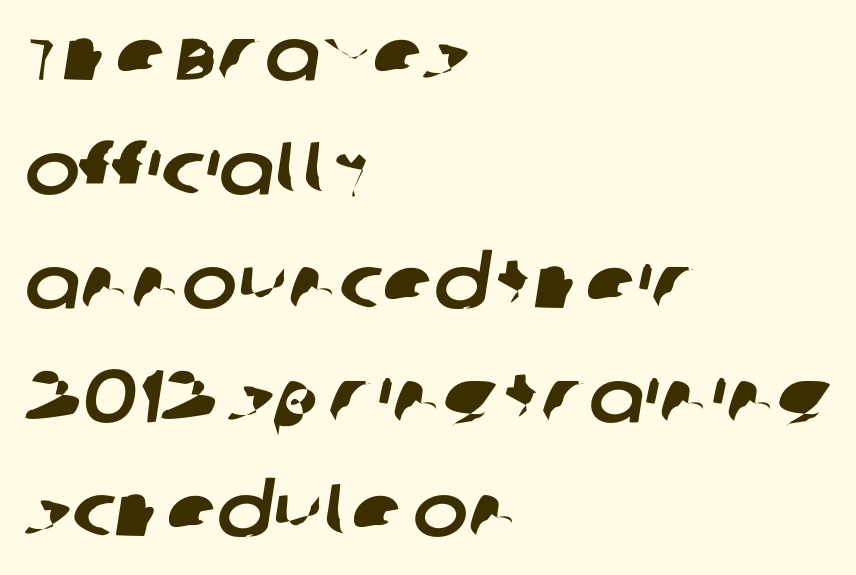
The image shows 74 px sans-serif type; set left-aligned, normal line spacing (1.54x), normal letter spacing, not underlined; low stroke contrast and a large x-height.
